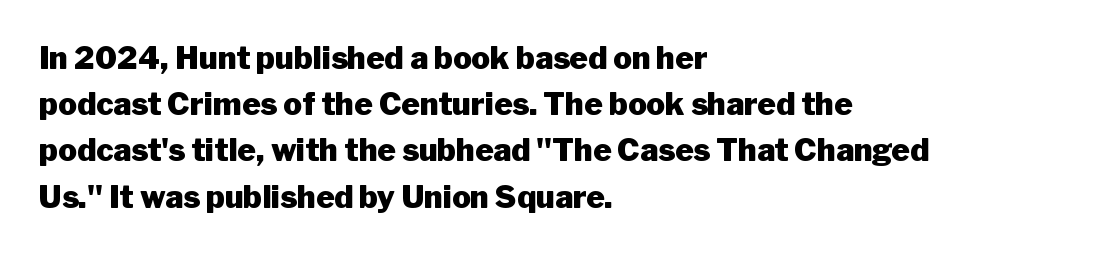
The image shows 31 px heavy sans-serif type, upright; set left-aligned, normal line spacing (1.49x), normal letter spacing, not underlined; low stroke contrast and a medium x-height.
